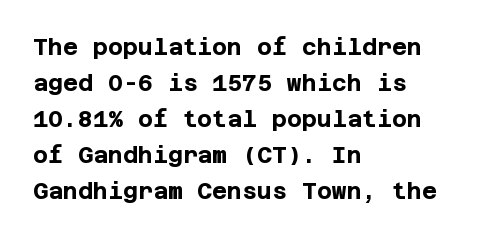
Notice how descenders clear the ascenders below comfortably — that's standard leading. The sample has been set heavy, in full bold. Italic? Not at all — the glyphs are vertical. A bare baseline throughout the passage. The rag falls on the right side of this text block. Inter-character spacing is left at the font's built-in metrics.
